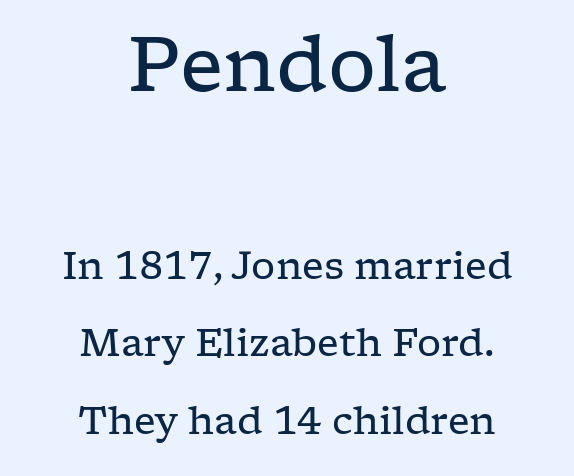
The initial chunk of copy outweighs the following chunk in type size. Do the characters align in a grid? No, the font is proportional. Just letters on the line, the space beneath them empty. Standard letterfit; no display-style spreading of the glyphs. The weight tops out at a normal text grade. Reading down the column, the eye jumps a long way to each next line.
